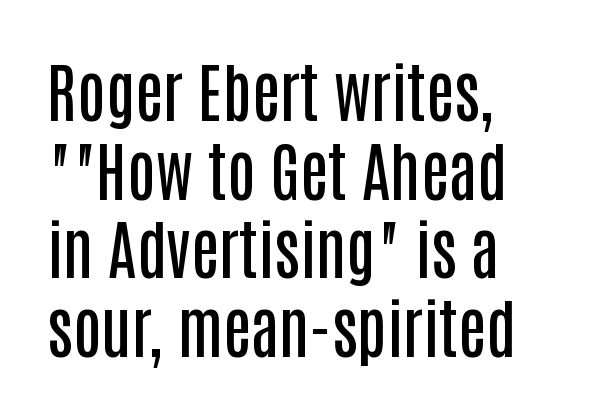
Do the characters align in a grid? No, the font is proportional. One-word summary of the alignment: left. The type sits square on the baseline with zero lean. Check where the strokes stop: nothing finishes them off — pure sans.
